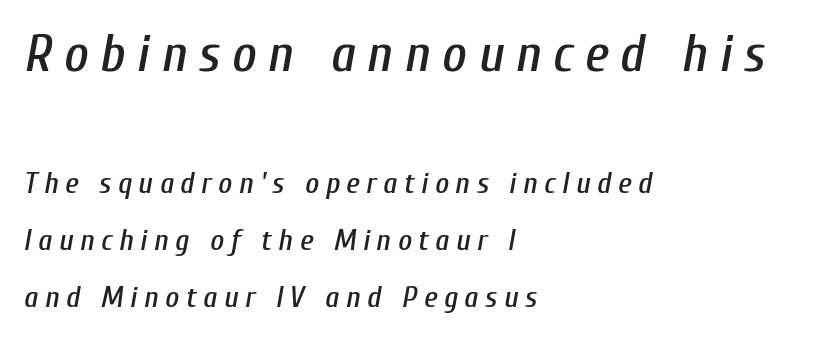
The image shows 53 px condensed type, italic (leaning right); set left-aligned, loose line spacing (1.9x), unusually wide letter spacing (+0.22 em), not underlined; the first (top) block is 1.77x larger; low stroke contrast and a medium x-height.
